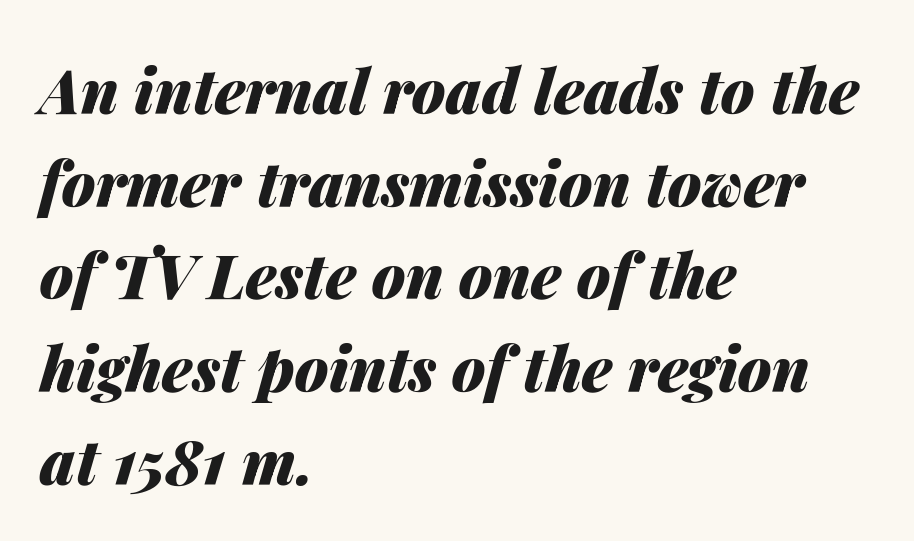
The image shows 61 px heavy type, italic (leaning right); set left-aligned, normal line spacing (1.52x), normal letter spacing, not underlined; medium stroke contrast and a medium x-height.
